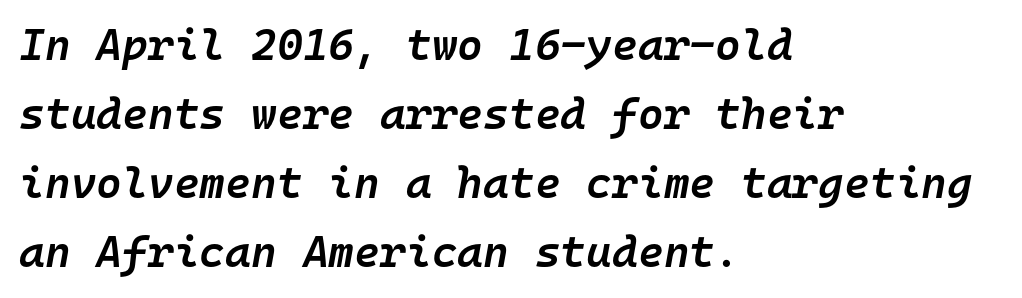
{"italic": "yes", "lean": "right", "slant_degrees": 10, "bold": "semi", "weight": "semibold", "width": "normal", "stroke_contrast": "low", "x_height": "medium", "monospaced": "yes", "underline": "no", "align": "left", "line_spacing": "normal", "line_spacing_ratio": 1.57, "letter_spacing": "normal", "letter_spacing_em": 0.0, "glyph_px": 44}
